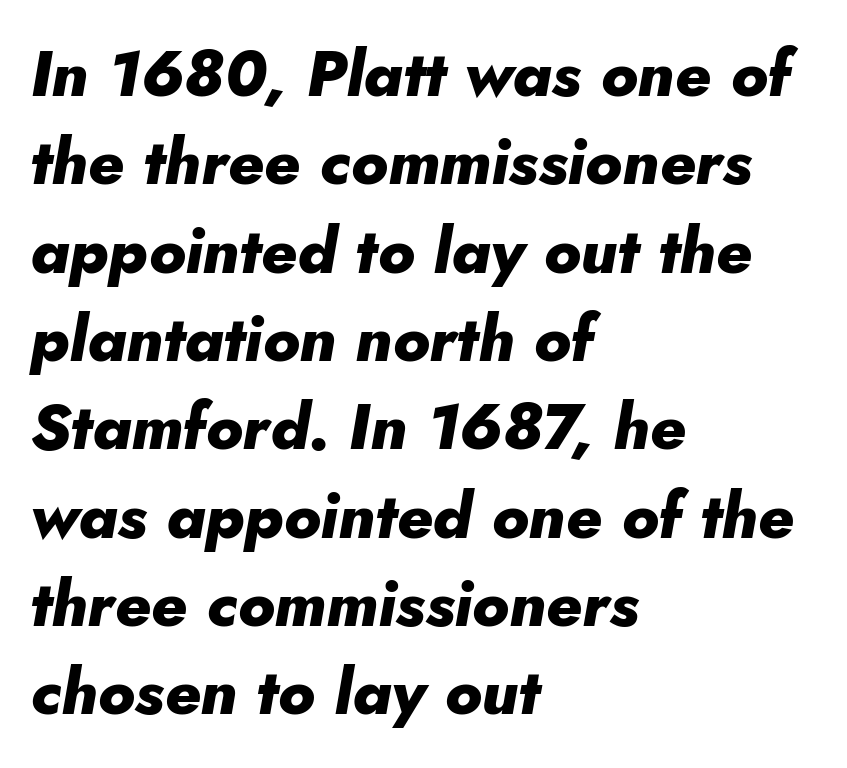
{"italic": "yes", "lean": "right", "slant_degrees": 10, "bold": "yes", "weight": "heavy", "width": "normal", "stroke_contrast": "low", "x_height": "small", "monospaced": "no", "underline": "no", "align": "left", "line_spacing": "normal", "line_spacing_ratio": 1.38, "letter_spacing": "normal", "letter_spacing_em": 0.0, "glyph_px": 64}
